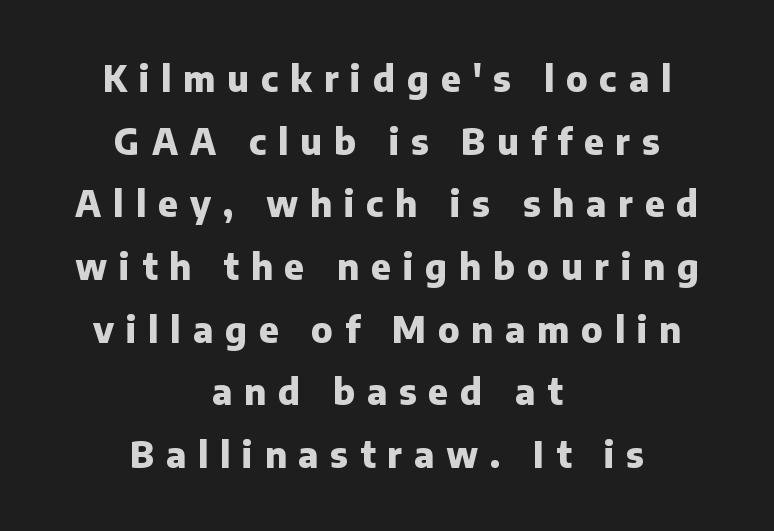
The passage is arranged like a title page — every line centered. A typesetter would call this heavily tracked-out type. Think of a printed novel: that variable character pitch is what you see here. These lines carry a lot of weight — the face is fully bold. Underline: absent.
